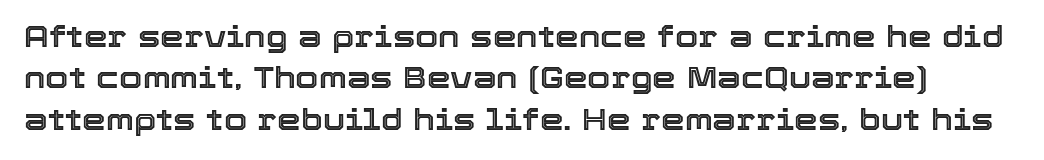
Between one letter and the next there's only the usual sliver of space. A typesetter would call this leading conventional body-copy spacing. No word sits above an underline. The face used here is proportionally spaced, like ordinary book or web type. Style check: upright.
